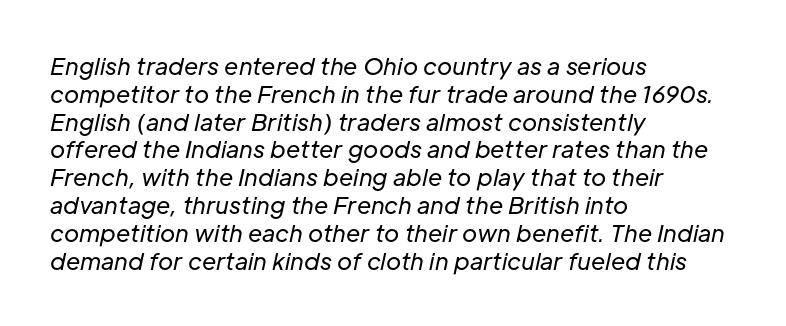
Alignment: flush left. The glyphs are unaccompanied by any horizontal stroke below them. Vertical stems look standard width or narrower in stroke. Quick note: italic. Compared with typical body copy, the letter spacing here is the same.
